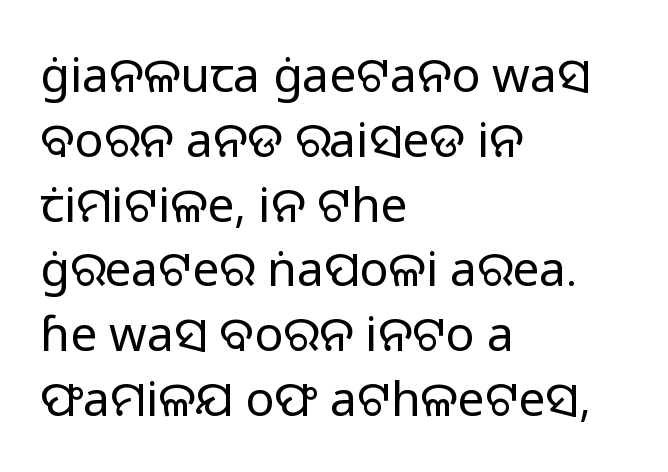
Q: Is the text bold? A: No.
Q: Is the text italic (slanted)? A: No, it is upright.
Q: Is the typeface a serif or a sans-serif typeface? A: Sans-serif.
Q: Is the text underlined? A: No.
Q: How is the paragraph aligned? A: Left-aligned.
Q: Is the spacing between letters normal or unusually wide? A: Normal.
Q: Is the spacing between lines tight, normal or loose? A: Normal.
Q: Width (condensed, normal, or wide)? A: Normal.
Q: Stroke contrast? A: Low.
Q: x-height? A: Medium.
Q: Monospaced? A: No.
